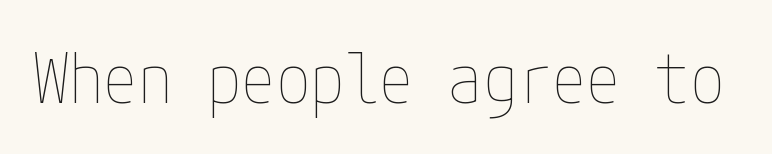
The baseline area is clear. Posture: upright roman. No extra tracking has been applied to these lines. This reads as an unemphasized weight, regular at the heaviest.
